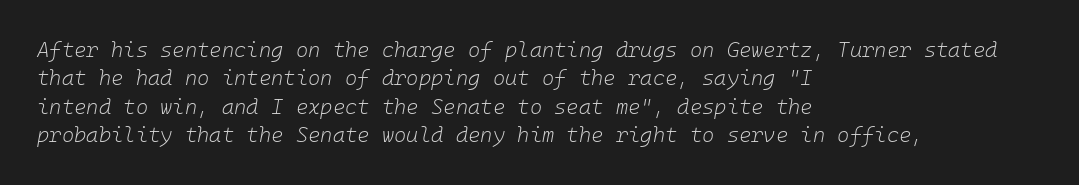
The passage shown has conventional tracking throughout. Stroke thickness stays within the range of a standard reading face or lighter. The setting favours the left margin, as ordinary paragraphs usually do. The foot of each line stays bare and open. Yep, that's italic — everything's leaning.
